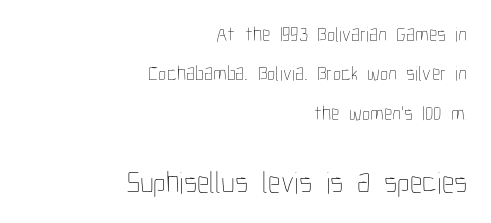
Note: smaller setting up top, larger setting below. In terms of posture, this sample is upright. The lines in this sample share a right terminus and differ only in where they begin. On a weight scale, this lands at 450 or below. You could call the tracking neutral — neither tight nor loose. Note the varied advance widths — an 'i' is clearly narrower than an 'm'.
